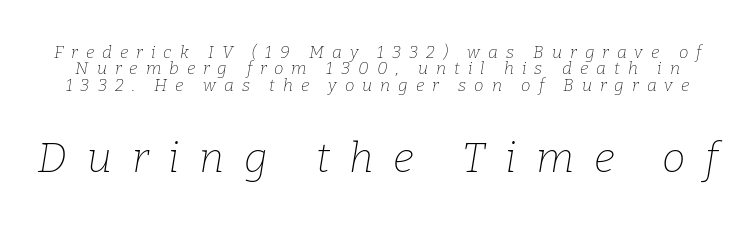
The image shows 42 px thin serif type, italic (leaning right); set tight line spacing (0.97x), unusually wide letter spacing (+0.47 em), not underlined; the second (bottom) block is 2.47x larger; low stroke contrast and a medium x-height.
